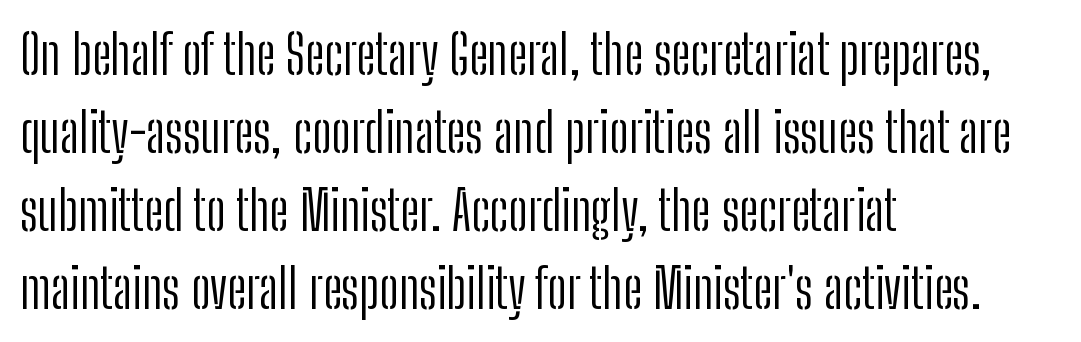
{"serif": "no", "italic": "no", "bold": "no", "weight": "light", "width": "condensed", "stroke_contrast": "low", "x_height": "medium", "monospaced": "no", "underline": "no", "align": "left", "line_spacing": "normal", "line_spacing_ratio": 1.42, "letter_spacing": "normal", "letter_spacing_em": 0.0, "glyph_px": 55}
